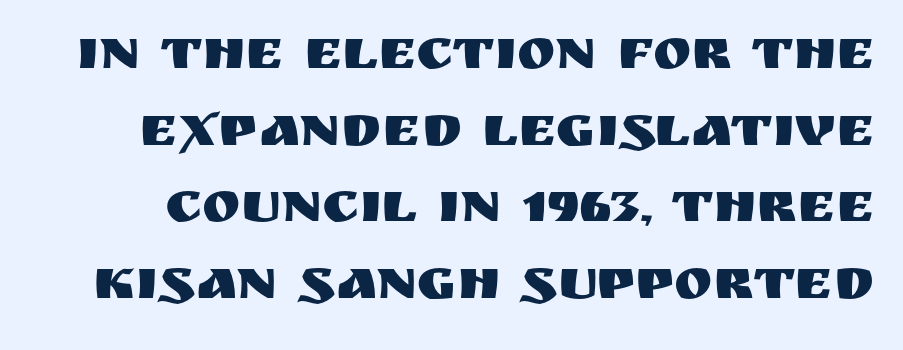
{"serif": "no", "italic": "no", "width": "normal", "stroke_contrast": "medium", "x_height": "large", "monospaced": "no", "underline": "no", "line_spacing": "normal", "line_spacing_ratio": 1.32, "letter_spacing": "normal", "letter_spacing_em": 0.0, "glyph_px": 58}
